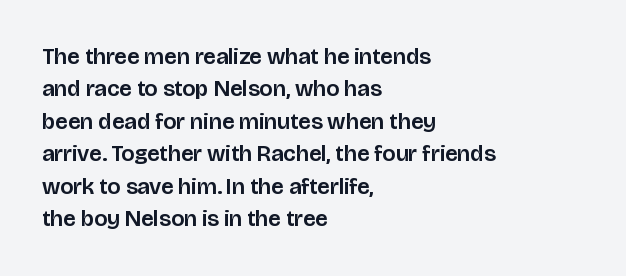
Q: Is the text italic (slanted)? A: No, it is upright.
Q: Is the text underlined? A: No.
Q: How is the paragraph aligned? A: Left-aligned.
Q: Is the spacing between letters normal or unusually wide? A: Normal.
Q: Is the spacing between lines tight, normal or loose? A: Normal.
